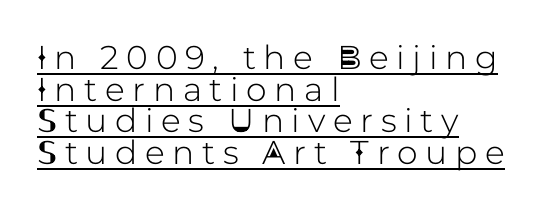
{"serif": "no", "italic": "no", "width": "normal", "stroke_contrast": "low", "x_height": "medium", "monospaced": "no", "underline": "yes", "align": "left", "line_spacing": "tight", "line_spacing_ratio": 0.96, "letter_spacing": "wide", "letter_spacing_em": 0.23, "glyph_px": 33}
